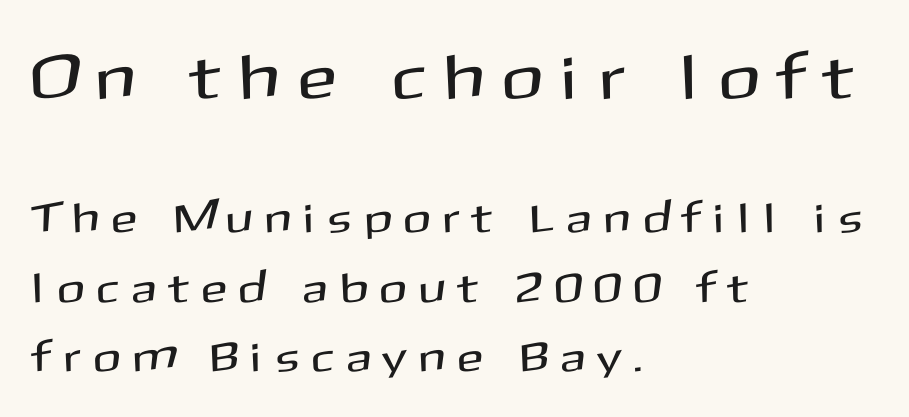
Q: Is the text italic (slanted)? A: No, it is upright.
Q: Is the typeface a serif or a sans-serif typeface? A: Sans-serif.
Q: Is the text underlined? A: No.
Q: How is the paragraph aligned? A: Left-aligned.
Q: Is the spacing between letters normal or unusually wide? A: Unusually wide.
Q: Is the spacing between lines tight, normal or loose? A: Normal.
Q: Which block of text is set in a larger size, the first (top) or the second (bottom)? A: The first (top) one.
Q: Width (condensed, normal, or wide)? A: Normal.
Q: Stroke contrast? A: Medium.
Q: x-height? A: Medium.
Q: Monospaced? A: No.
